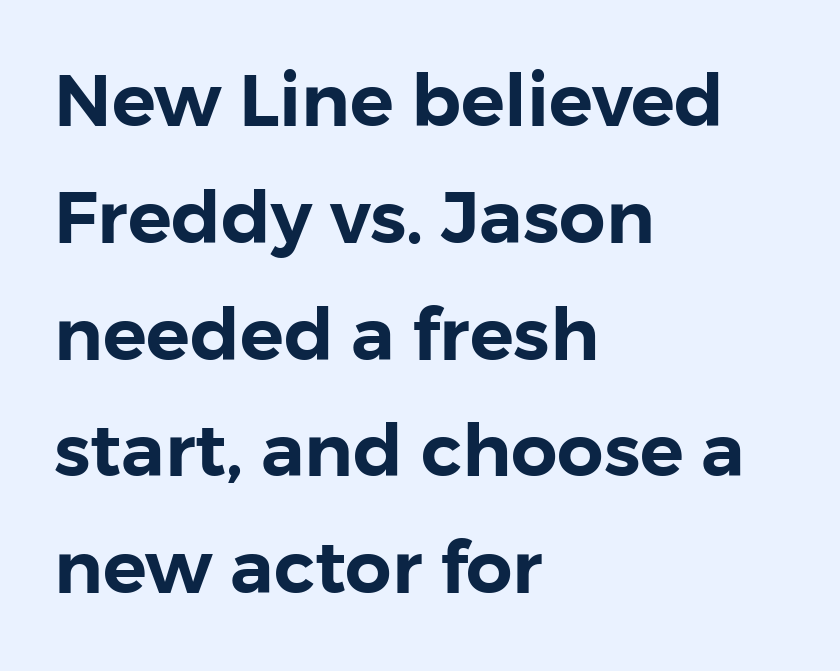
{"serif": "no", "italic": "no", "width": "normal", "stroke_contrast": "low", "x_height": "medium", "monospaced": "no", "underline": "no", "align": "left", "line_spacing": "normal", "line_spacing_ratio": 1.6, "letter_spacing": "normal", "letter_spacing_em": 0.0, "glyph_px": 73}
